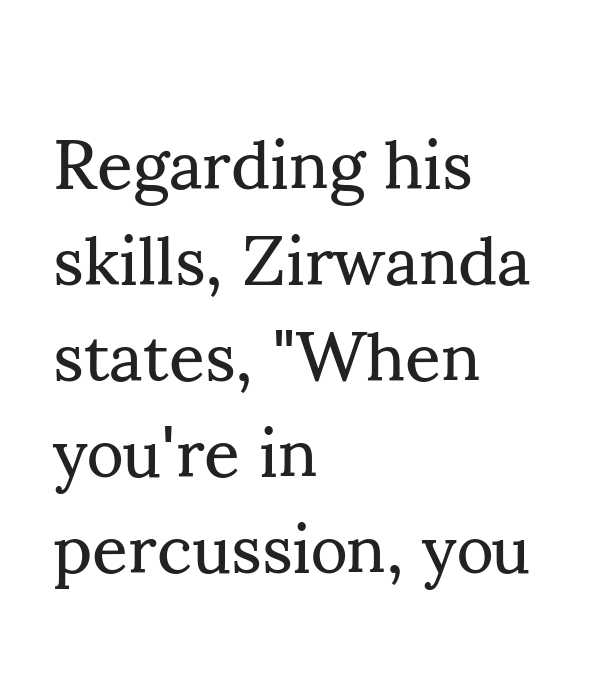
Q: Is the text bold? A: No.
Q: Is the text italic (slanted)? A: No, it is upright.
Q: Is the typeface a serif or a sans-serif typeface? A: Serif.
Q: Is the text underlined? A: No.
Q: How is the paragraph aligned? A: Left-aligned.
Q: Is the spacing between letters normal or unusually wide? A: Normal.
Q: Is the spacing between lines tight, normal or loose? A: Normal.
Q: Width (condensed, normal, or wide)? A: Normal.
Q: Stroke contrast? A: Medium.
Q: x-height? A: Small.
Q: Monospaced? A: No.
